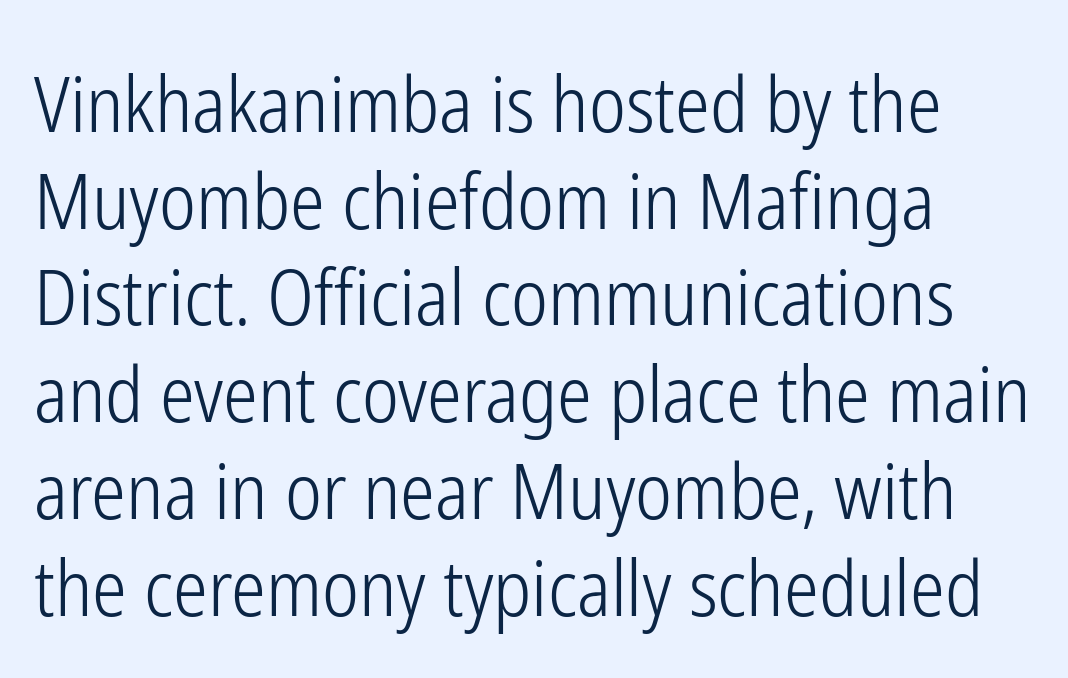
Do the characters align in a grid? No, the font is proportional. Stroke mass is kept to a normal reading level or below. This sample uses an upright cut, with every glyph sitting square on the baseline. Letter spacing: default.
